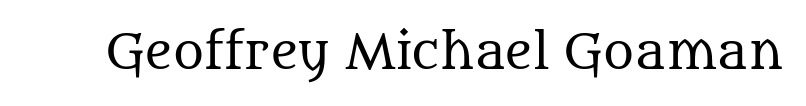
{"serif": "yes", "italic": "no", "bold": "no", "weight": "regular", "width": "normal", "stroke_contrast": "medium", "x_height": "large", "monospaced": "no", "underline": "no", "letter_spacing": "normal", "letter_spacing_em": 0.0, "glyph_px": 47}
